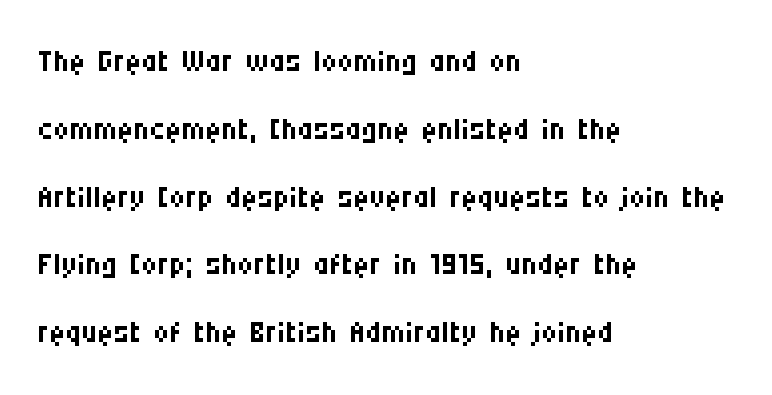
The image shows 44 px regular-weight, condensed sans-serif type, upright; set left-aligned, normal line spacing (1.54x), normal letter spacing, not underlined; medium stroke contrast and a large x-height.
